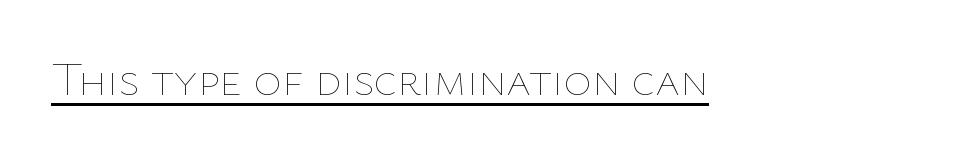
Q: Is the text bold? A: No.
Q: Is the text italic (slanted)? A: No, it is upright.
Q: Is the text underlined? A: Yes.
Q: How is the paragraph aligned? A: Left-aligned.
Q: Is the spacing between letters normal or unusually wide? A: Normal.
Q: Width (condensed, normal, or wide)? A: Normal.
Q: Stroke contrast? A: Low.
Q: x-height? A: Medium.
Q: Monospaced? A: No.
